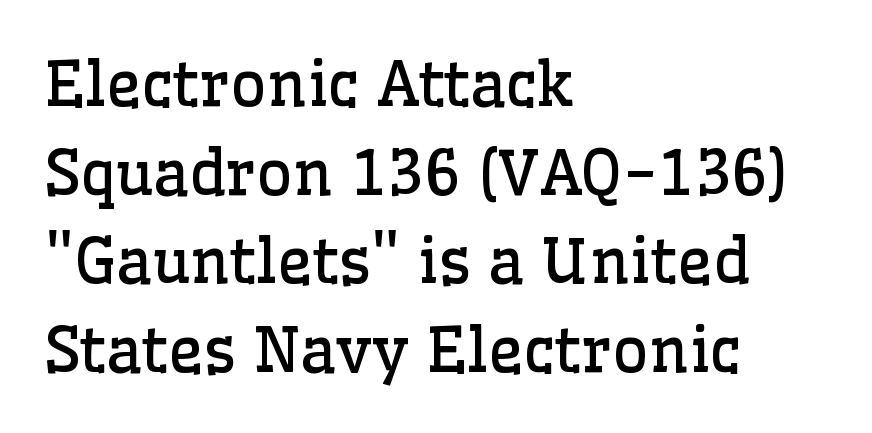
Q: Is the text bold? A: No.
Q: Is the text italic (slanted)? A: No, it is upright.
Q: Is the typeface a serif or a sans-serif typeface? A: Serif.
Q: Is the text underlined? A: No.
Q: How is the paragraph aligned? A: Left-aligned.
Q: Is the spacing between letters normal or unusually wide? A: Normal.
Q: Is the spacing between lines tight, normal or loose? A: Normal.
Q: Width (condensed, normal, or wide)? A: Normal.
Q: Stroke contrast? A: Low.
Q: x-height? A: Medium.
Q: Monospaced? A: No.
